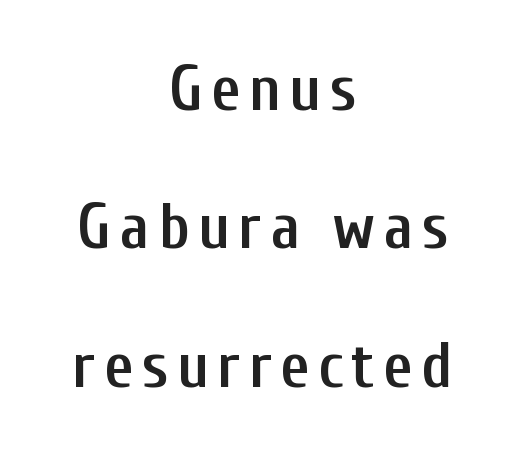
The image shows 65 px semibold, condensed sans-serif type, upright; set centered, loose line spacing (2.13x), not underlined; low stroke contrast and a medium x-height.
